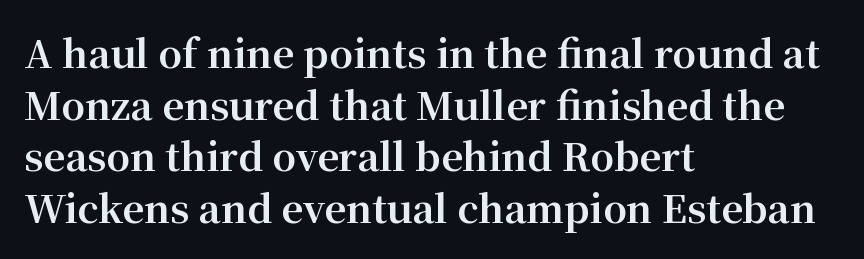
The lines in this sample share a left origin and differ only in where they stop. Ordinary non-slanted type is in use. Check the space under the baseline: it is left empty. These lines keep a tight, regular rhythm from letter to letter. The type family on display is of the serif kind. The rows are spaced the way most documents space them.
